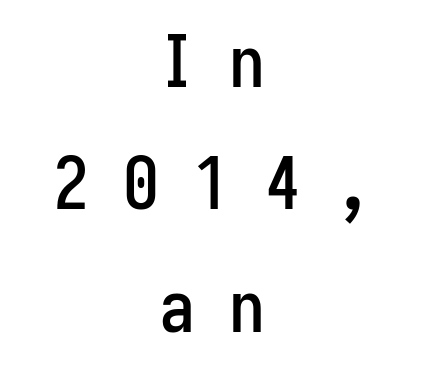
Q: Is the text italic (slanted)? A: No, it is upright.
Q: Is the typeface a serif or a sans-serif typeface? A: Sans-serif.
Q: Is the text underlined? A: No.
Q: How is the paragraph aligned? A: Centered.
Q: Is the spacing between letters normal or unusually wide? A: Unusually wide.
Q: Is the spacing between lines tight, normal or loose? A: Normal.
Q: Width (condensed, normal, or wide)? A: Condensed.
Q: Stroke contrast? A: Low.
Q: x-height? A: Medium.
